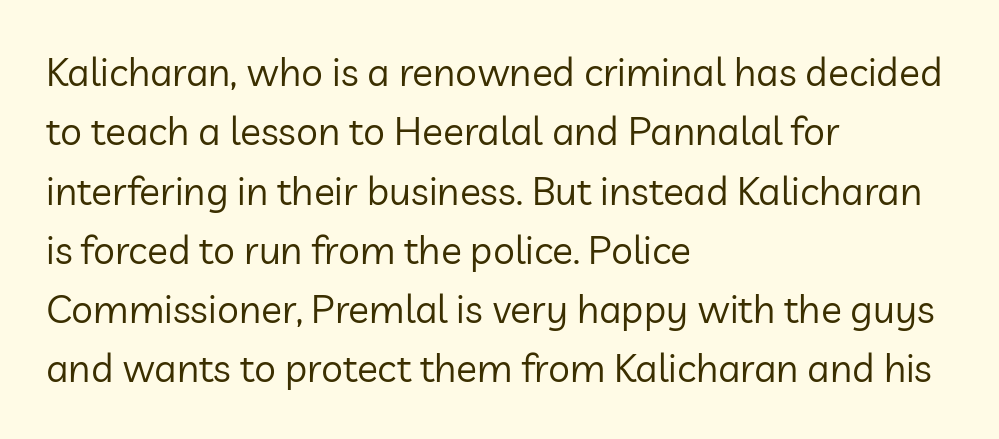
{"serif": "no", "italic": "no", "bold": "no", "weight": "regular", "width": "normal", "stroke_contrast": "low", "x_height": "medium", "monospaced": "no", "underline": "no", "align": "left", "line_spacing": "normal", "line_spacing_ratio": 1.52, "letter_spacing": "normal", "letter_spacing_em": 0.0, "glyph_px": 39}
